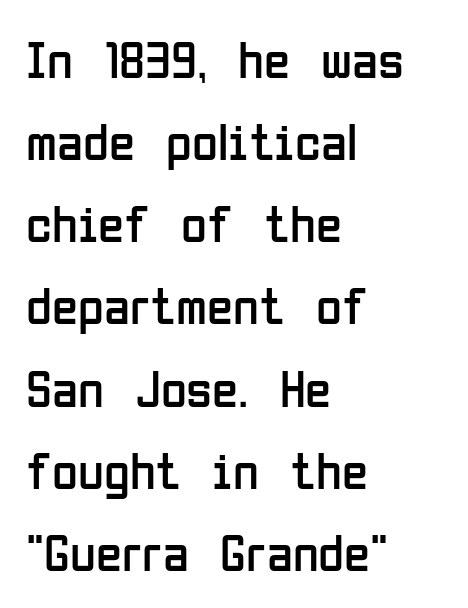
The image shows 53 px regular-weight, condensed sans-serif type, upright; set left-aligned, normal line spacing (1.55x), normal letter spacing, not underlined; low stroke contrast and a medium x-height.
